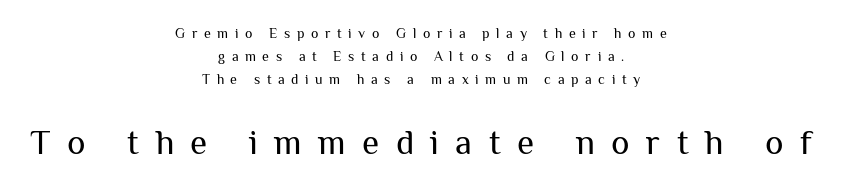
The image shows 35 px regular-weight sans-serif type, upright; set centered, normal line spacing (1.65x), unusually wide letter spacing (+0.47 em), not underlined; the second (bottom) block is 2.5x larger; medium stroke contrast and a medium x-height.
